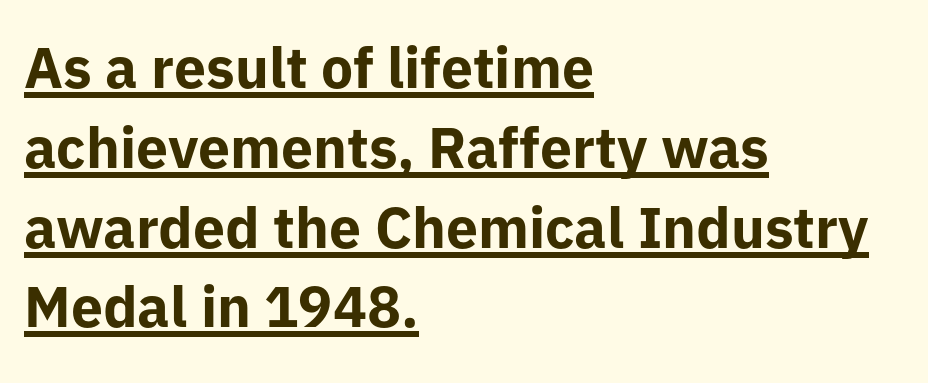
Are there feet on the stems? There aren't — it's a sans. You can tell it's not italic because the verticals are truly vertical. The face used here appears with an underline applied. Observe the ordinary spacing: letters are neighbours, not strangers.
